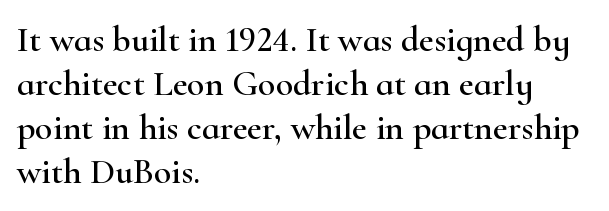
Casual observation: everything's shoved over to the left. The passage shown is typed in a proportional face where columns would drift. The rendering keeps characters at their native spacing. The glyphs in this specimen are seriffed.
